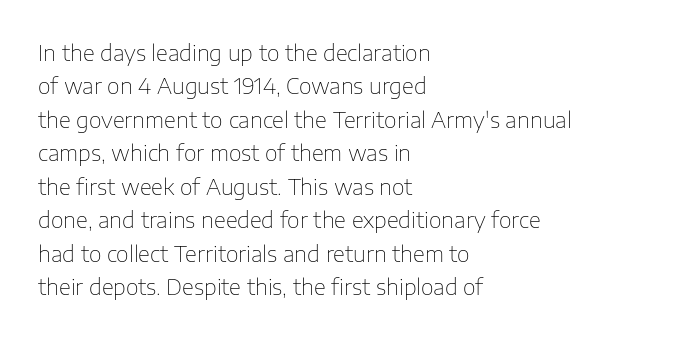
The image shows 22 px text type, upright; set left-aligned, normal line spacing (1.52x), normal letter spacing, not underlined.
